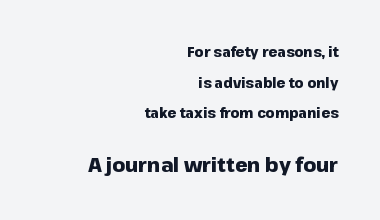
{"italic": "no", "bold": "yes", "underline": "no", "align": "right", "line_spacing": "loose", "line_spacing_ratio": 2.19, "letter_spacing": "normal", "letter_spacing_em": 0.0, "larger_block": "second", "size_ratio": 1.43, "glyph_px": 20}
